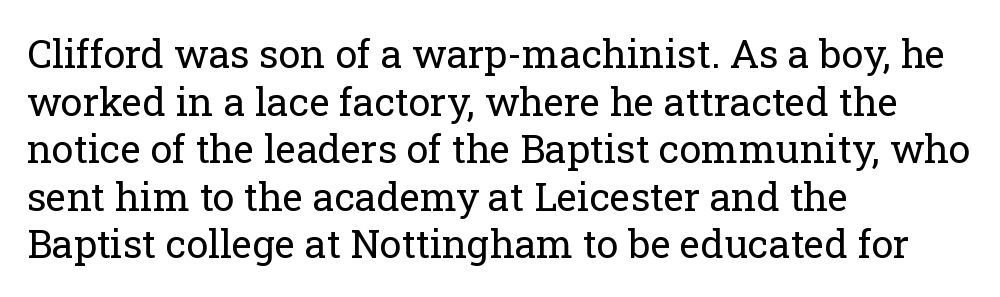
The image shows 39 px regular-weight serif type, upright; set left-aligned, line spacing 1.22x, normal letter spacing, not underlined; low stroke contrast and a medium x-height.
